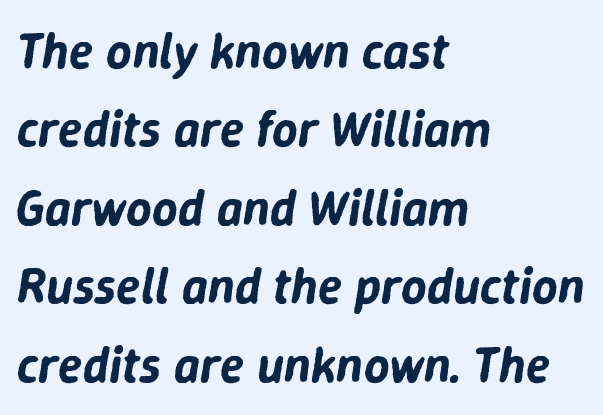
The space beneath each line is pristine and unruled. Short and long lines alike share a common starting point at left. In terms of leading, this rendering sits right in the middle. Words appear dense and cohesive because spacing is normal.
